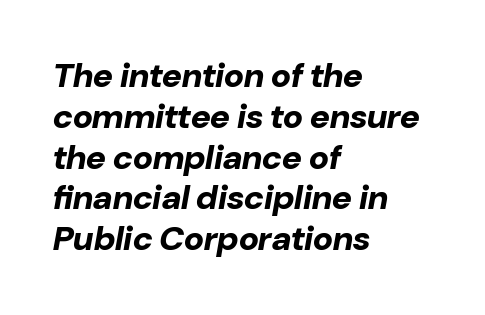
{"italic": "yes", "lean": "right", "slant_degrees": 10, "bold": "yes", "weight": "bold", "width": "normal", "stroke_contrast": "low", "x_height": "medium", "monospaced": "no", "underline": "no", "align": "left", "line_spacing_ratio": 1.2, "letter_spacing": "normal", "letter_spacing_em": 0.0, "glyph_px": 34}
